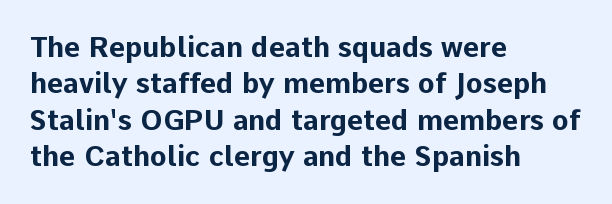
{"serif": "no", "italic": "no", "bold": "yes", "weight": "bold", "width": "normal", "stroke_contrast": "low", "x_height": "medium", "monospaced": "no", "underline": "no", "align": "left", "line_spacing": "normal", "line_spacing_ratio": 1.3, "letter_spacing": "normal", "letter_spacing_em": 0.0, "glyph_px": 28}
